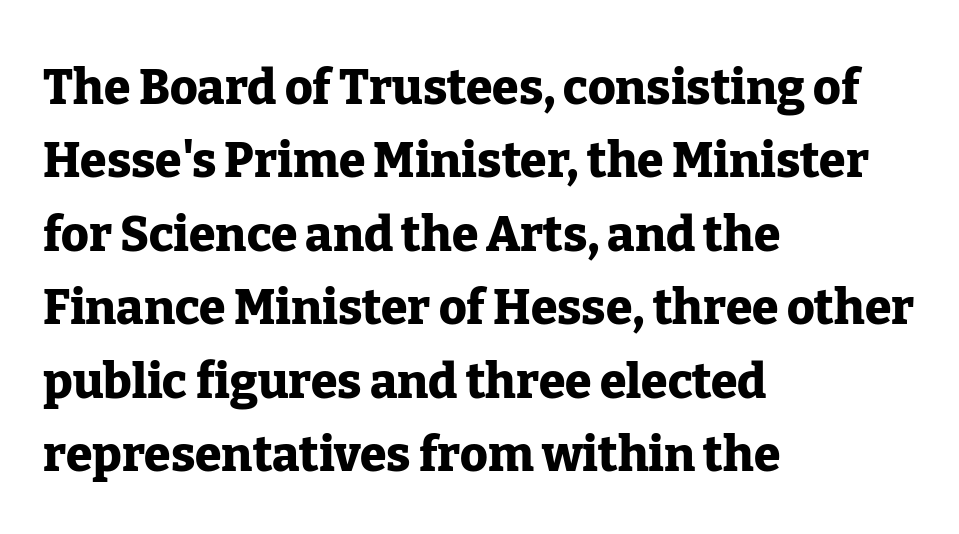
Q: Is the text bold? A: Yes.
Q: Is the text italic (slanted)? A: No, it is upright.
Q: Is the typeface a serif or a sans-serif typeface? A: Serif.
Q: Is the text underlined? A: No.
Q: How is the paragraph aligned? A: Left-aligned.
Q: Is the spacing between letters normal or unusually wide? A: Normal.
Q: Is the spacing between lines tight, normal or loose? A: Normal.
Q: Width (condensed, normal, or wide)? A: Normal.
Q: Stroke contrast? A: Low.
Q: x-height? A: Medium.
Q: Monospaced? A: No.
